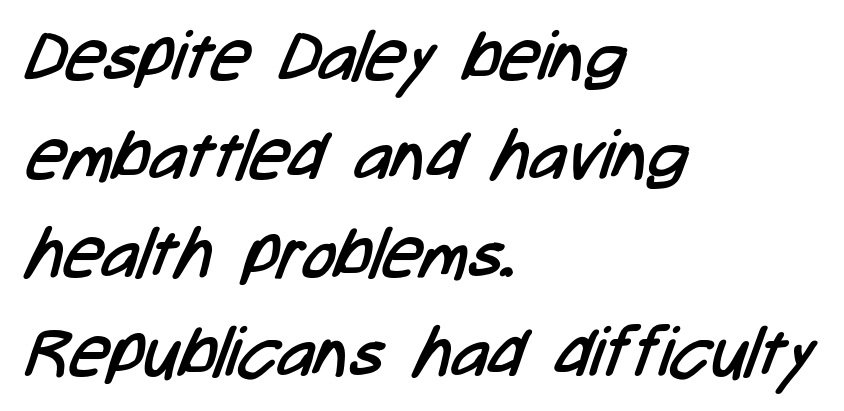
This sample uses plain, unmodified letter spacing. Serifs: no, the terminals of the letterforms are clean. No extra ink here — the face is not bold. Is there much room between lines? A standard amount, neither cramped nor airy.
